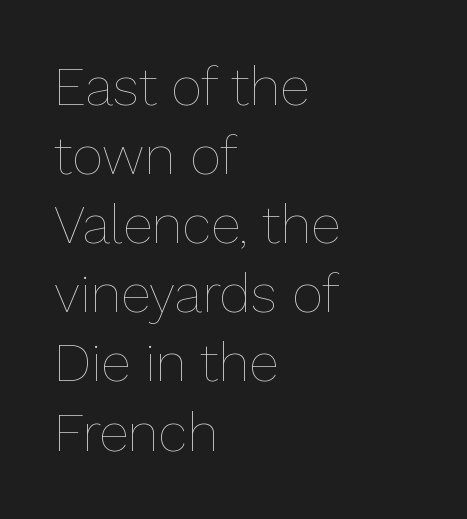
{"italic": "no", "bold": "no", "weight": "thin", "width": "normal", "stroke_contrast": "low", "x_height": "medium", "monospaced": "no", "underline": "no", "align": "left", "line_spacing": "normal", "line_spacing_ratio": 1.28, "letter_spacing": "normal", "letter_spacing_em": 0.0, "glyph_px": 54}
